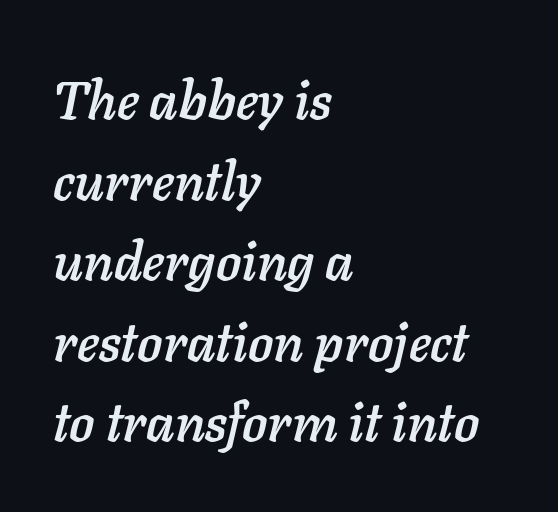
{"italic": "yes", "lean": "right", "slant_degrees": 11, "width": "normal", "stroke_contrast": "low", "x_height": "medium", "monospaced": "no", "underline": "no", "align": "left", "line_spacing": "normal", "line_spacing_ratio": 1.52, "letter_spacing": "normal", "letter_spacing_em": 0.0, "glyph_px": 53}
